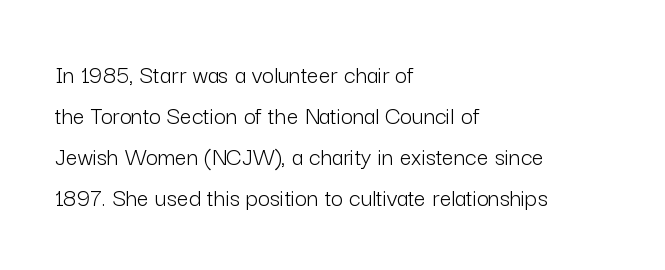
The words here are not underlined. Unbolded letterforms with no extra heft. Quick note: interline space is typical. These lines stack with their left ends in a neat column. Ordinary non-slanted type is in use. Here the glyphs are tracked normally, forming tight word shapes.
